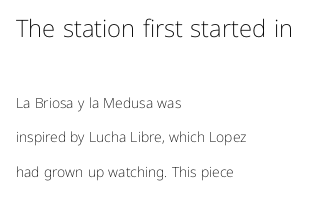
Q: Is the text bold? A: No.
Q: Is the text italic (slanted)? A: No, it is upright.
Q: Is the text underlined? A: No.
Q: How is the paragraph aligned? A: Left-aligned.
Q: Is the spacing between letters normal or unusually wide? A: Normal.
Q: Is the spacing between lines tight, normal or loose? A: Loose.
Q: Which block of text is set in a larger size, the first (top) or the second (bottom)? A: The first (top) one.
